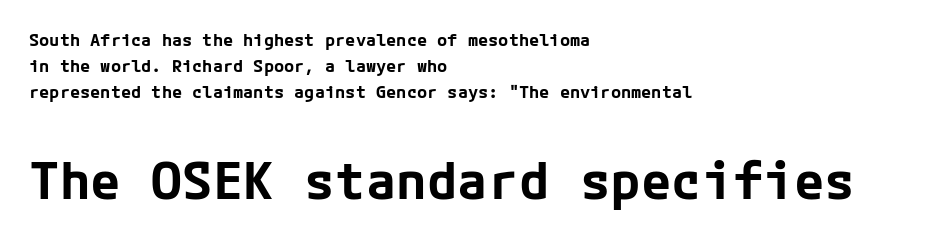
Q: Is the text bold? A: Yes.
Q: Is the text italic (slanted)? A: No, it is upright.
Q: Is the typeface a serif or a sans-serif typeface? A: Sans-serif.
Q: Is the text underlined? A: No.
Q: How is the paragraph aligned? A: Left-aligned.
Q: Is the spacing between letters normal or unusually wide? A: Normal.
Q: Is the spacing between lines tight, normal or loose? A: Normal.
Q: Which block of text is set in a larger size, the first (top) or the second (bottom)? A: The second (bottom) one.
Q: Width (condensed, normal, or wide)? A: Normal.
Q: Stroke contrast? A: Low.
Q: x-height? A: Medium.
